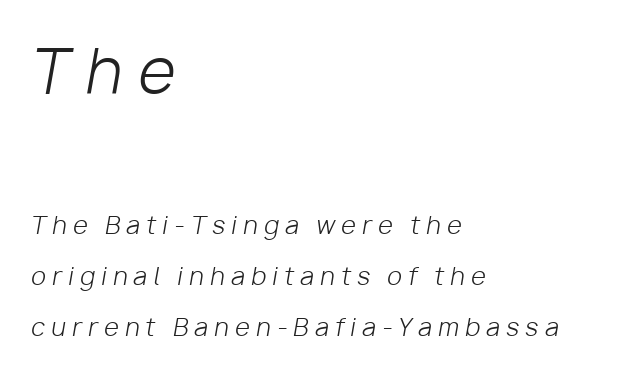
{"italic": "yes", "lean": "right", "slant_degrees": 10, "bold": "no", "weight": "light", "width": "normal", "stroke_contrast": "low", "x_height": "medium", "monospaced": "no", "underline": "no", "align": "left", "line_spacing": "loose", "line_spacing_ratio": 2.12, "letter_spacing": "wide", "letter_spacing_em": 0.26, "larger_block": "first", "size_ratio": 2.54, "glyph_px": 61}
